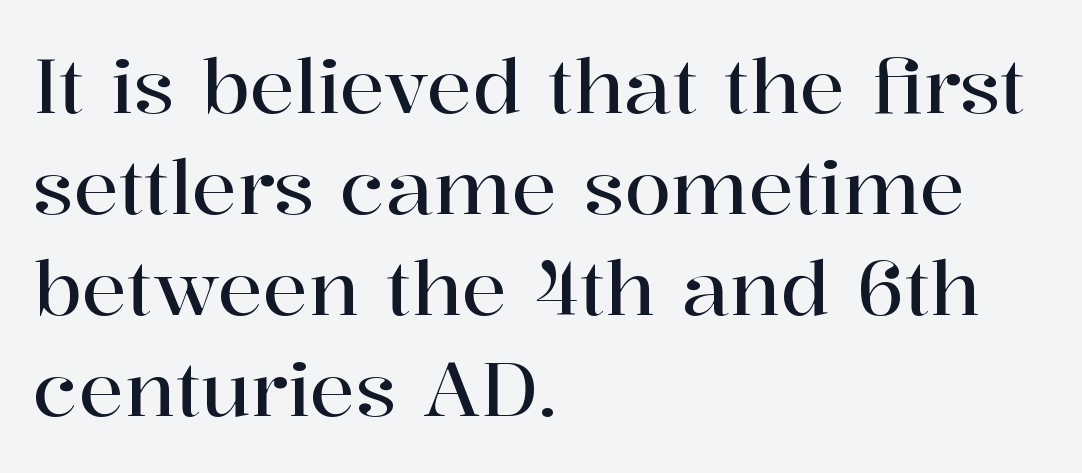
{"serif": "yes", "italic": "no", "width": "normal", "stroke_contrast": "high", "x_height": "medium", "monospaced": "no", "underline": "no", "align": "left", "line_spacing": "normal", "line_spacing_ratio": 1.33, "letter_spacing": "normal", "letter_spacing_em": 0.0, "glyph_px": 76}
